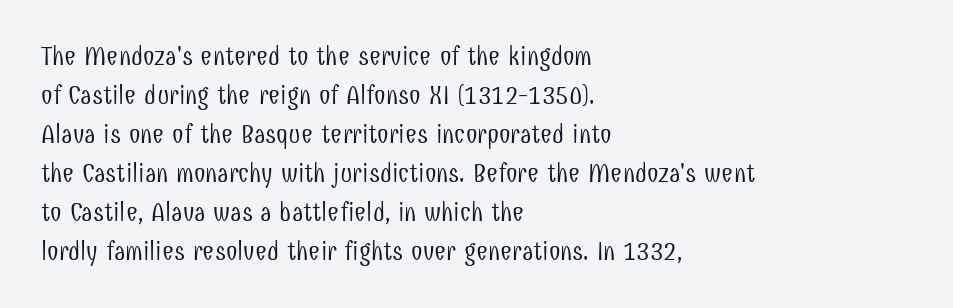
Q: Is the text bold? A: No.
Q: Is the text italic (slanted)? A: No, it is upright.
Q: Is the text underlined? A: No.
Q: How is the paragraph aligned? A: Left-aligned.
Q: Is the spacing between letters normal or unusually wide? A: Normal.
Q: Is the spacing between lines tight, normal or loose? A: Normal.
